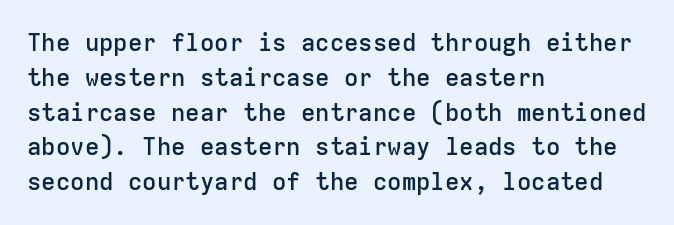
Q: Is the text bold? A: Semi-bold.
Q: Is the text italic (slanted)? A: No, it is upright.
Q: Is the text underlined? A: No.
Q: How is the paragraph aligned? A: Left-aligned.
Q: Is the spacing between letters normal or unusually wide? A: Normal.
Q: Is the spacing between lines tight, normal or loose? A: Normal.
